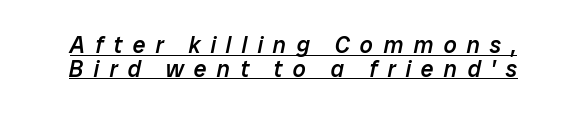
{"italic": "yes", "lean": "right", "slant_degrees": 12, "bold": "semi", "underline": "yes", "line_spacing": "tight", "line_spacing_ratio": 1.03, "letter_spacing": "wide", "letter_spacing_em": 0.44, "glyph_px": 23}
